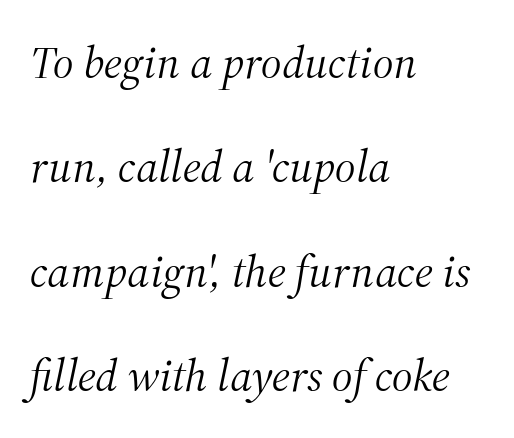
Q: Is the text bold? A: No.
Q: Is the text italic (slanted)? A: Yes, it leans right by about 12 degrees.
Q: Is the typeface a serif or a sans-serif typeface? A: Serif.
Q: Is the text underlined? A: No.
Q: How is the paragraph aligned? A: Left-aligned.
Q: Is the spacing between letters normal or unusually wide? A: Normal.
Q: Is the spacing between lines tight, normal or loose? A: Loose.
Q: Width (condensed, normal, or wide)? A: Normal.
Q: Stroke contrast? A: Medium.
Q: x-height? A: Medium.
Q: Monospaced? A: No.
